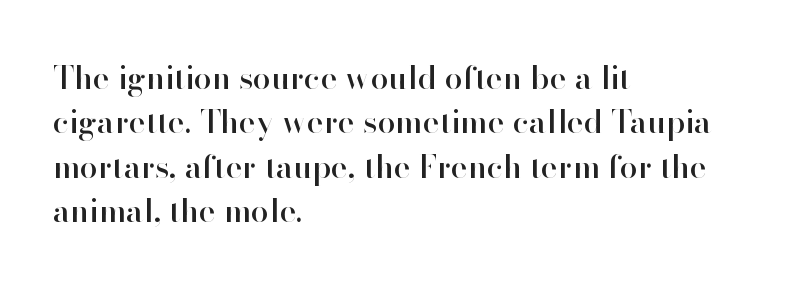
Look at the bottom of the vertical strokes: they stop flat, with no serifs. Tall strokes in this sample are plumb rather than angled. This rendering features lettering with no underline. This sample has the flowing, uneven cadence of proportional lettering. This rendering uses left alignment, leaving the right contour irregular.
